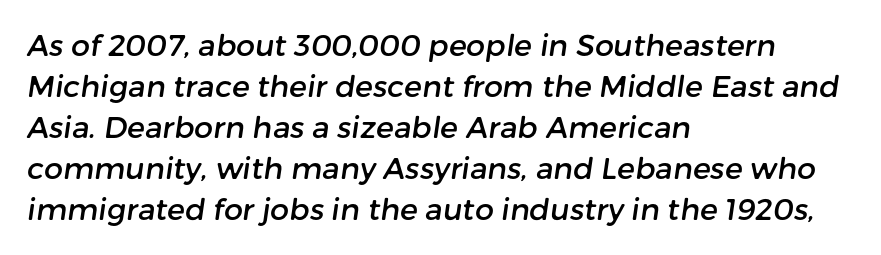
{"serif": "no", "width": "normal", "stroke_contrast": "low", "x_height": "medium", "monospaced": "no", "underline": "no", "align": "left", "line_spacing": "normal", "line_spacing_ratio": 1.37, "letter_spacing": "normal", "letter_spacing_em": 0.0, "glyph_px": 30}
